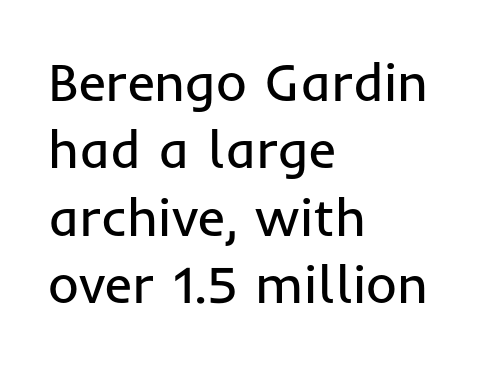
{"serif": "no", "italic": "no", "bold": "no", "weight": "regular", "width": "normal", "stroke_contrast": "low", "x_height": "medium", "monospaced": "no", "underline": "no", "align": "left", "line_spacing": "normal", "line_spacing_ratio": 1.27, "letter_spacing": "normal", "letter_spacing_em": 0.0, "glyph_px": 53}
